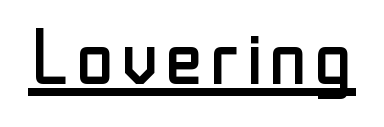
{"serif": "no", "italic": "no", "bold": "no", "weight": "regular", "width": "normal", "stroke_contrast": "low", "x_height": "medium", "monospaced": "no", "underline": "yes", "letter_spacing": "normal", "letter_spacing_em": 0.0, "glyph_px": 76}
